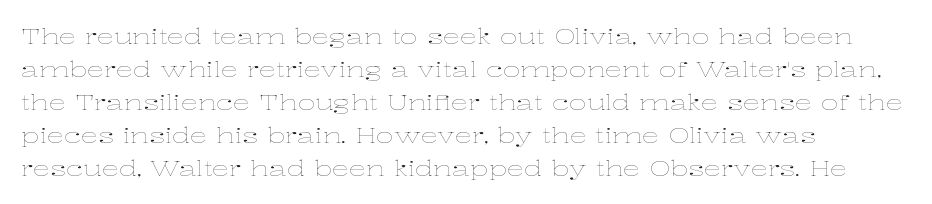
The image shows 22 px text type, upright; set left-aligned, normal line spacing (1.5x), normal letter spacing, not underlined.
